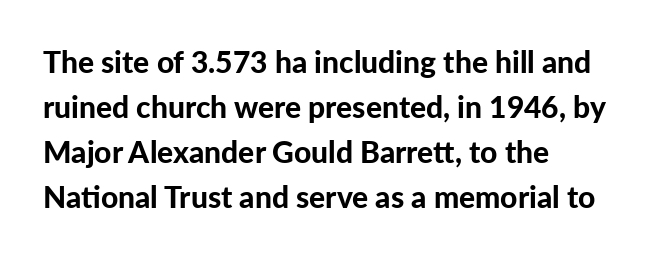
Q: Is the text bold? A: Yes.
Q: Is the text italic (slanted)? A: No, it is upright.
Q: Is the typeface a serif or a sans-serif typeface? A: Sans-serif.
Q: Is the text underlined? A: No.
Q: How is the paragraph aligned? A: Left-aligned.
Q: Is the spacing between letters normal or unusually wide? A: Normal.
Q: Is the spacing between lines tight, normal or loose? A: Normal.
Q: Width (condensed, normal, or wide)? A: Normal.
Q: Stroke contrast? A: Low.
Q: x-height? A: Medium.
Q: Monospaced? A: No.
